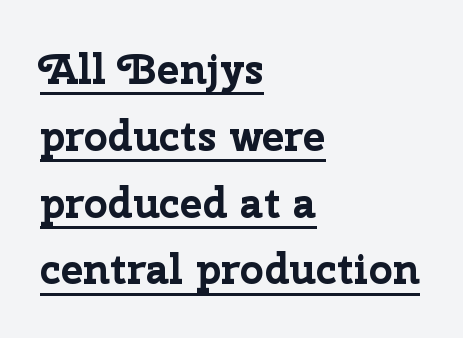
{"serif": "no", "italic": "no", "bold": "yes", "weight": "bold", "width": "normal", "stroke_contrast": "low", "x_height": "medium", "monospaced": "no", "underline": "yes", "align": "left", "line_spacing": "normal", "line_spacing_ratio": 1.59, "letter_spacing": "normal", "letter_spacing_em": 0.0, "glyph_px": 42}
